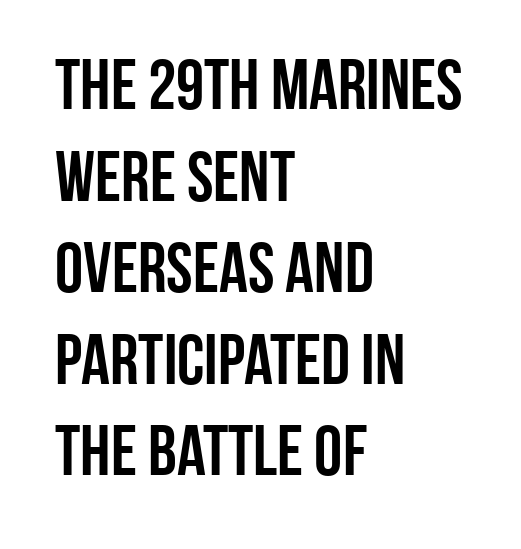
The image shows 71 px condensed sans-serif type, upright; set left-aligned, normal line spacing (1.29x), normal letter spacing, not underlined; low stroke contrast and a large x-height.
